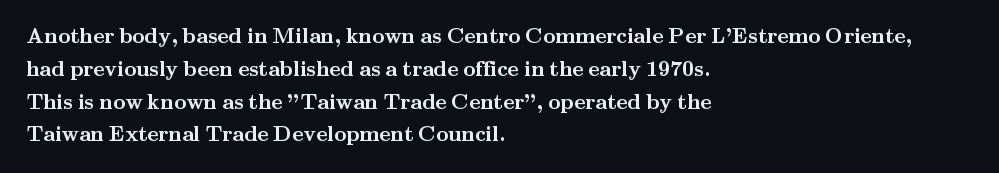
The image shows 21 px bold type, upright; set left-aligned, normal line spacing (1.56x), normal letter spacing, not underlined.
